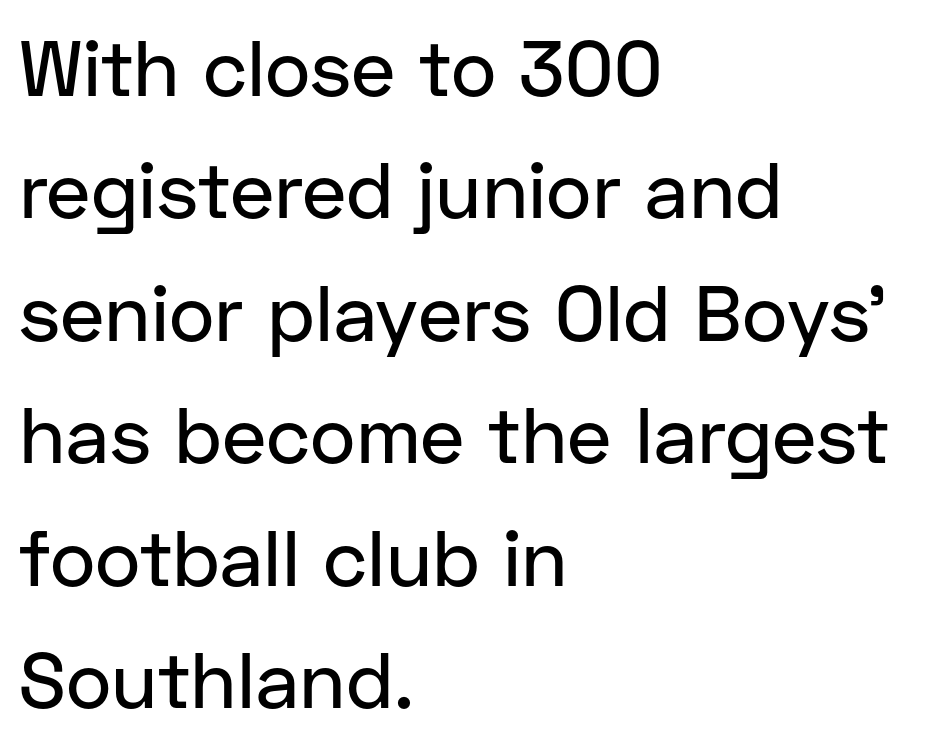
Q: Is the text italic (slanted)? A: No, it is upright.
Q: Is the typeface a serif or a sans-serif typeface? A: Sans-serif.
Q: Is the text underlined? A: No.
Q: How is the paragraph aligned? A: Left-aligned.
Q: Is the spacing between letters normal or unusually wide? A: Normal.
Q: Is the spacing between lines tight, normal or loose? A: Normal.
Q: Width (condensed, normal, or wide)? A: Normal.
Q: Stroke contrast? A: Low.
Q: x-height? A: Medium.
Q: Monospaced? A: No.
